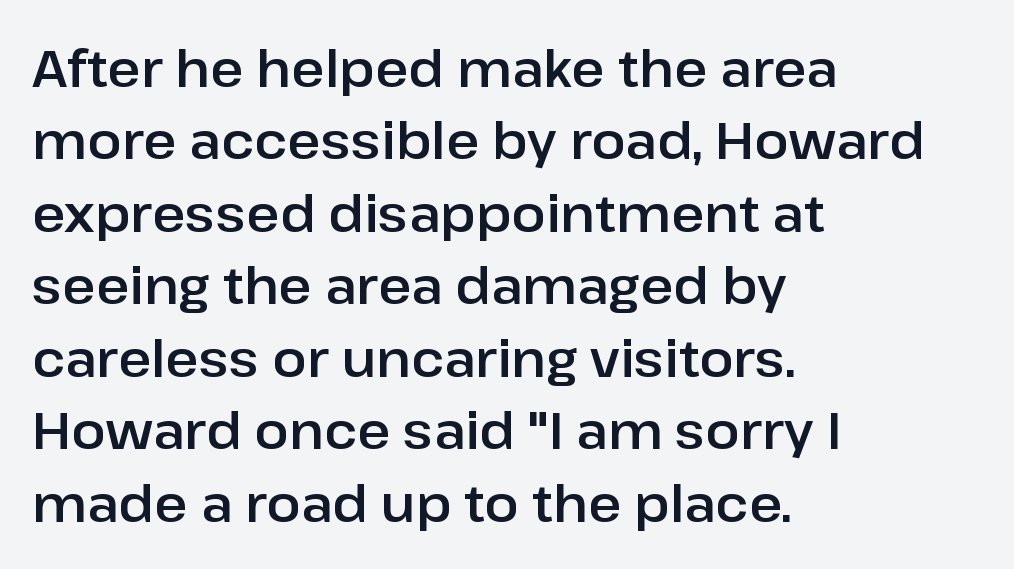
Q: Is the text italic (slanted)? A: No, it is upright.
Q: Is the typeface a serif or a sans-serif typeface? A: Sans-serif.
Q: Is the text underlined? A: No.
Q: How is the paragraph aligned? A: Left-aligned.
Q: Is the spacing between letters normal or unusually wide? A: Normal.
Q: Is the spacing between lines tight, normal or loose? A: Normal.
Q: Width (condensed, normal, or wide)? A: Normal.
Q: Stroke contrast? A: Low.
Q: x-height? A: Medium.
Q: Monospaced? A: No.
